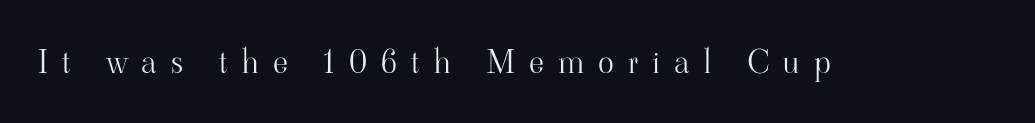
Q: Is the text bold? A: No.
Q: Is the text italic (slanted)? A: No, it is upright.
Q: Is the typeface a serif or a sans-serif typeface? A: Serif.
Q: Is the text underlined? A: No.
Q: Is the spacing between letters normal or unusually wide? A: Unusually wide.
Q: Width (condensed, normal, or wide)? A: Normal.
Q: Stroke contrast? A: High.
Q: x-height? A: Small.
Q: Monospaced? A: No.
